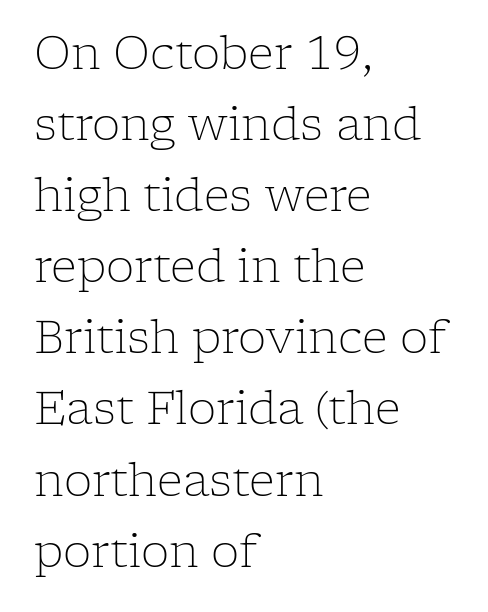
The image shows 45 px light serif type, upright; set left-aligned, normal line spacing (1.58x), normal letter spacing, not underlined; low stroke contrast and a medium x-height.
